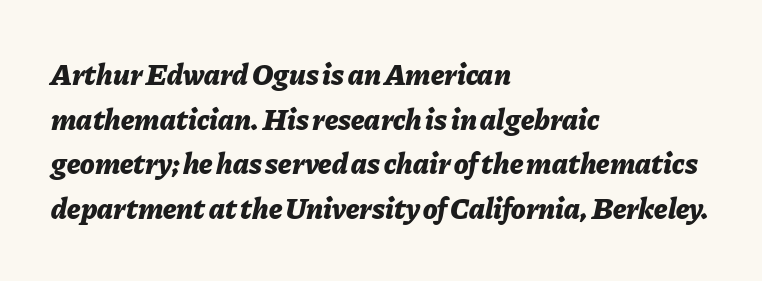
Q: Is the text bold? A: Yes.
Q: Is the text italic (slanted)? A: Yes, it leans right by about 11 degrees.
Q: Is the text underlined? A: No.
Q: How is the paragraph aligned? A: Left-aligned.
Q: Is the spacing between letters normal or unusually wide? A: Normal.
Q: Is the spacing between lines tight, normal or loose? A: Normal.
Q: Width (condensed, normal, or wide)? A: Normal.
Q: Stroke contrast? A: Low.
Q: x-height? A: Medium.
Q: Monospaced? A: No.
